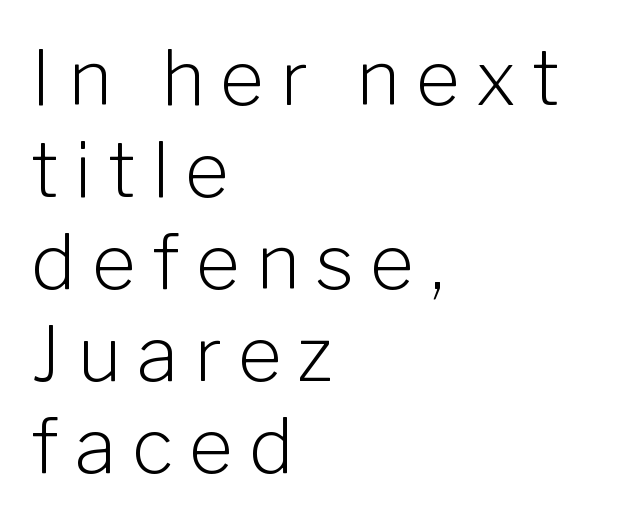
The image shows 76 px light sans-serif type, upright; set left-aligned, line spacing 1.21x, unusually wide letter spacing (+0.21 em), not underlined; low stroke contrast and a medium x-height.
